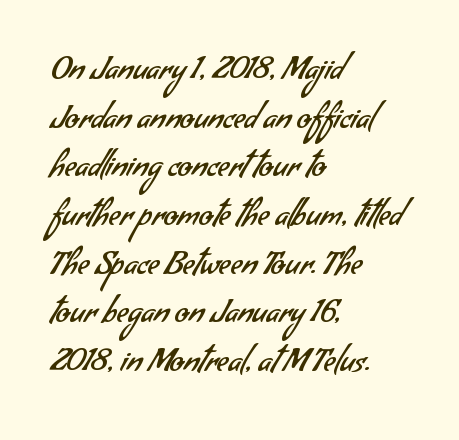
Proportional: the letters do not fall into vertical columns. Glance below the letters and you will spot only blank space. Each letter's strokes conclude bluntly, with no projecting serifs. A typesetter would call this leading conventional body-copy spacing.
